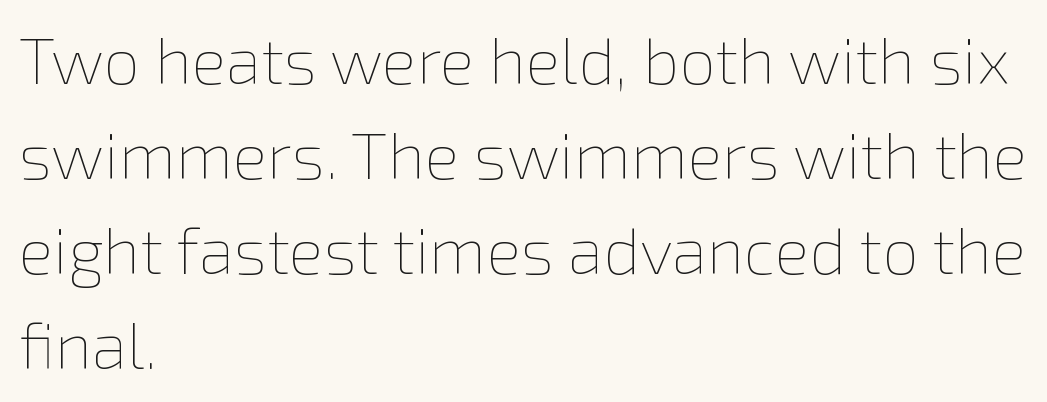
{"italic": "no", "bold": "no", "weight": "thin", "width": "normal", "stroke_contrast": "low", "x_height": "medium", "monospaced": "no", "underline": "no", "align": "left", "line_spacing": "normal", "line_spacing_ratio": 1.46, "letter_spacing": "normal", "letter_spacing_em": 0.0, "glyph_px": 65}
